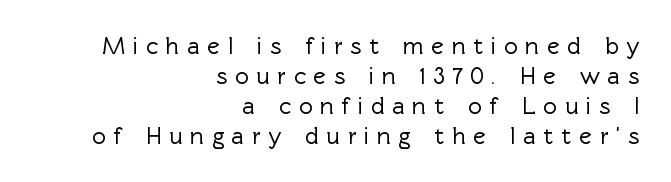
{"italic": "no", "underline": "no", "align": "right", "line_spacing": "normal", "line_spacing_ratio": 1.25, "letter_spacing": "wide", "letter_spacing_em": 0.32, "glyph_px": 24}
